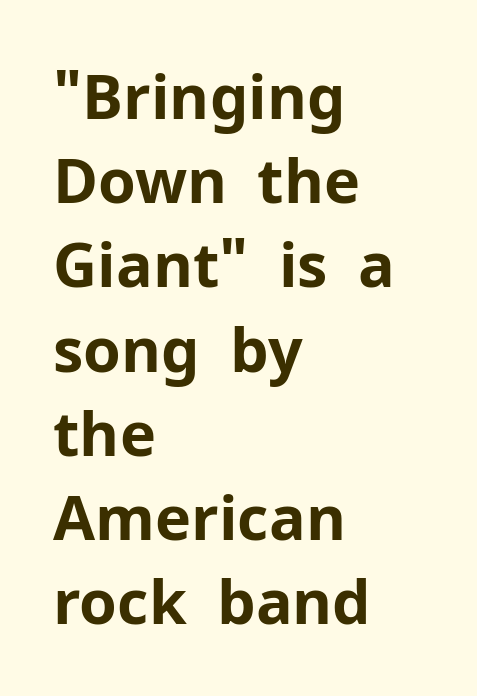
Q: Is the text bold? A: Yes.
Q: Is the text italic (slanted)? A: No, it is upright.
Q: Is the typeface a serif or a sans-serif typeface? A: Sans-serif.
Q: Is the text underlined? A: No.
Q: How is the paragraph aligned? A: Left-aligned.
Q: Is the spacing between letters normal or unusually wide? A: Normal.
Q: Is the spacing between lines tight, normal or loose? A: Normal.
Q: Width (condensed, normal, or wide)? A: Normal.
Q: Stroke contrast? A: Low.
Q: x-height? A: Medium.
Q: Monospaced? A: No.
